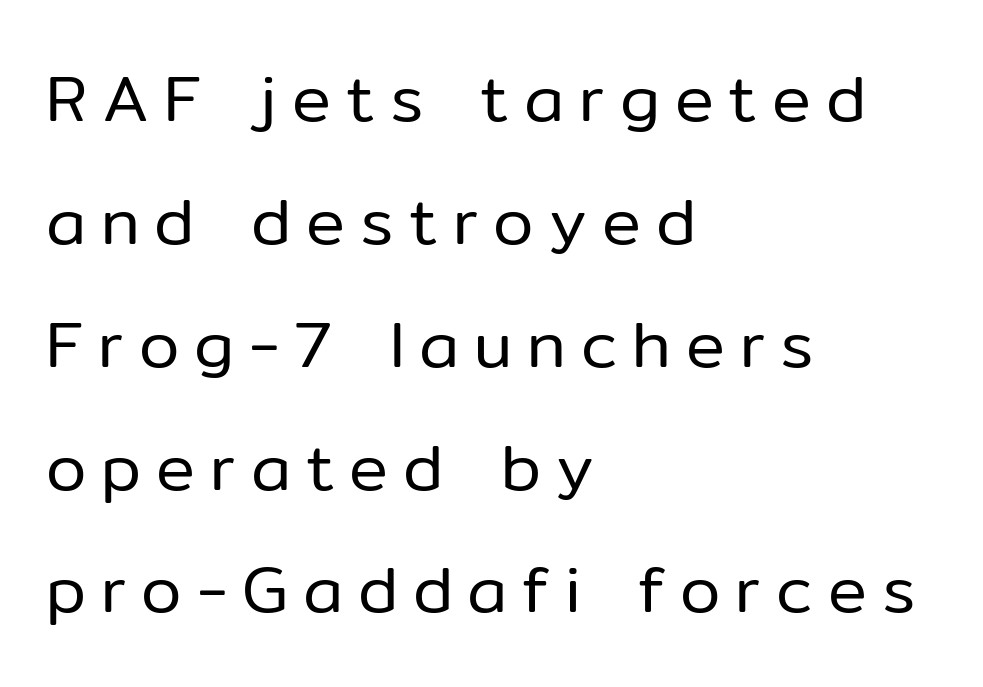
The image shows 65 px regular-weight sans-serif type, upright; set left-aligned, line spacing 1.89x, unusually wide letter spacing (+0.23 em), not underlined; low stroke contrast and a medium x-height.
